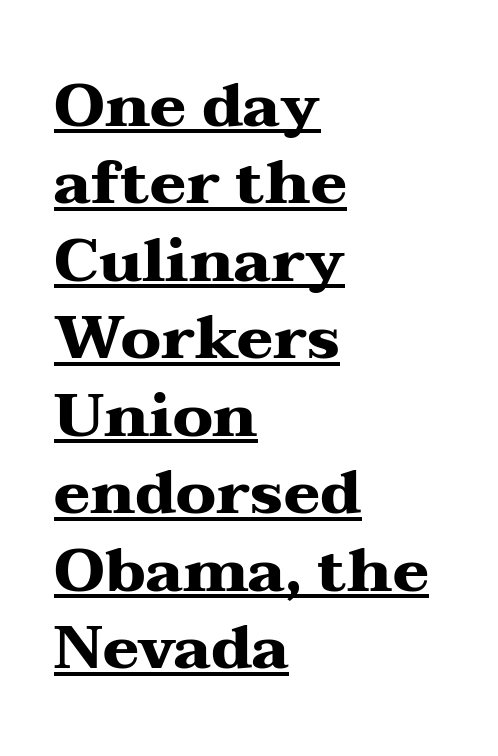
This sample has the flowing, uneven cadence of proportional lettering. Characters follow at the spacing the type designer built in. The font family rendered here belongs to the serif group. Quick note: not italic, upright. Leading: standard. The glyphs are accompanied by a horizontal stroke just below them.
